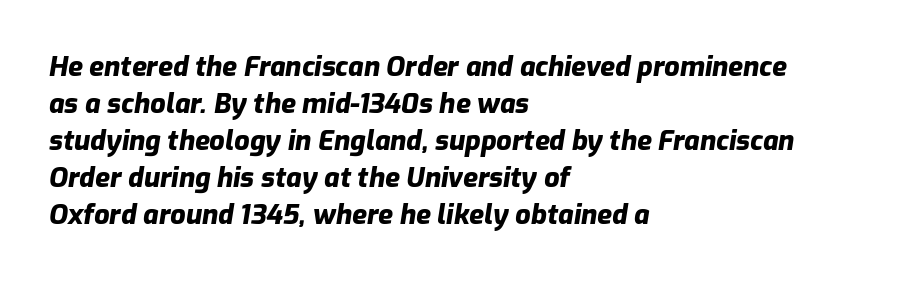
How are the letters spaced? Ordinarily, with no added tracking. Words float on clear page, feet unadorned. It's the slanting kind of type. Where is the straight margin? On the left.
